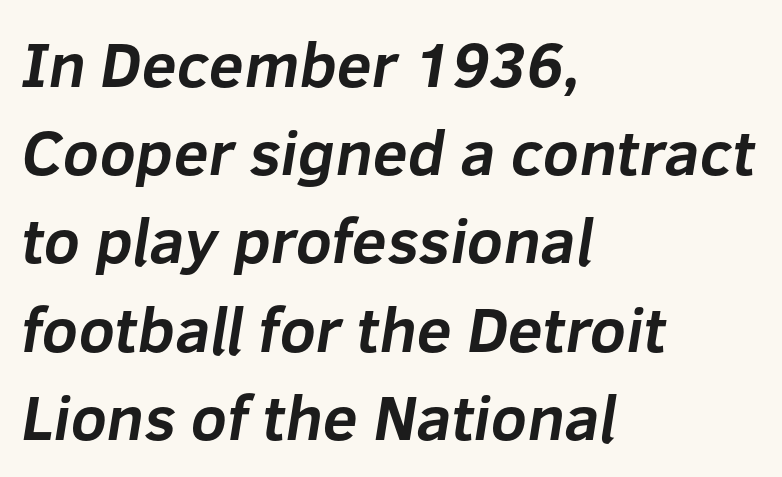
Q: Is the text bold? A: Yes.
Q: Is the typeface a serif or a sans-serif typeface? A: Sans-serif.
Q: Is the text underlined? A: No.
Q: How is the paragraph aligned? A: Left-aligned.
Q: Is the spacing between letters normal or unusually wide? A: Normal.
Q: Is the spacing between lines tight, normal or loose? A: Normal.
Q: Width (condensed, normal, or wide)? A: Normal.
Q: Stroke contrast? A: Low.
Q: x-height? A: Medium.
Q: Monospaced? A: No.
